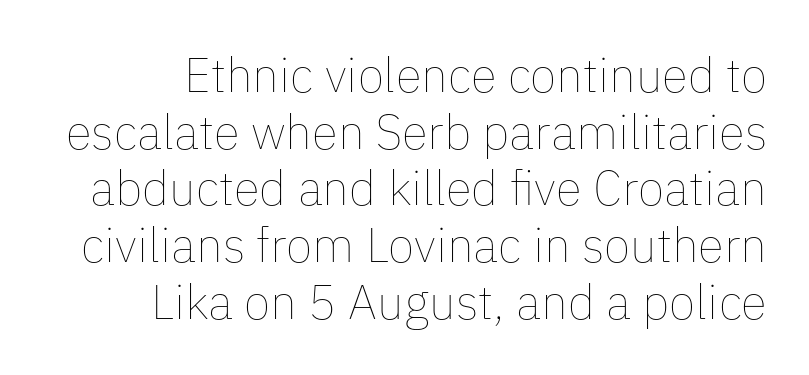
The cut favours lightness, reaching ordinary text weight at its darkest. How are the letters spaced? Ordinarily, with no added tracking. Nobody drew a line under any word here. Alignment: flush right.
